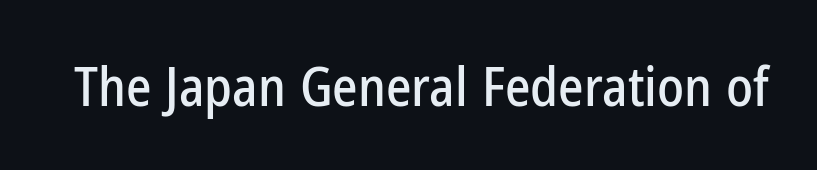
Q: Is the text italic (slanted)? A: No, it is upright.
Q: Is the typeface a serif or a sans-serif typeface? A: Sans-serif.
Q: Is the text underlined? A: No.
Q: Is the spacing between letters normal or unusually wide? A: Normal.
Q: Width (condensed, normal, or wide)? A: Condensed.
Q: Stroke contrast? A: Low.
Q: x-height? A: Medium.
Q: Monospaced? A: No.
